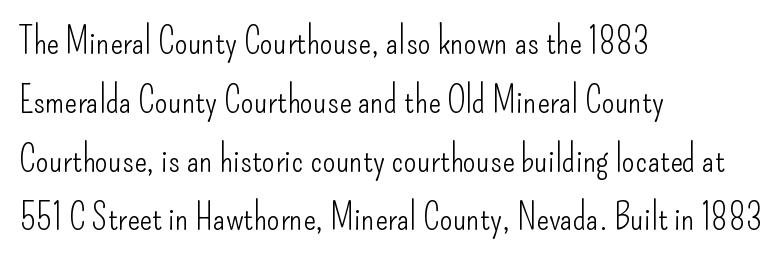
{"serif": "no", "italic": "no", "bold": "no", "weight": "light", "width": "condensed", "stroke_contrast": "low", "x_height": "small", "monospaced": "no", "underline": "no", "align": "left", "line_spacing": "normal", "line_spacing_ratio": 1.59, "letter_spacing": "normal", "letter_spacing_em": 0.0, "glyph_px": 37}
